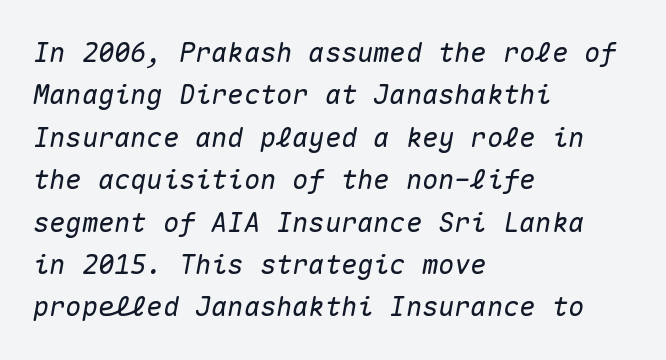
Q: Is the text italic (slanted)? A: Yes, it leans right by about 10 degrees.
Q: Is the text underlined? A: No.
Q: How is the paragraph aligned? A: Left-aligned.
Q: Is the spacing between letters normal or unusually wide? A: Normal.
Q: Is the spacing between lines tight, normal or loose? A: Normal.
